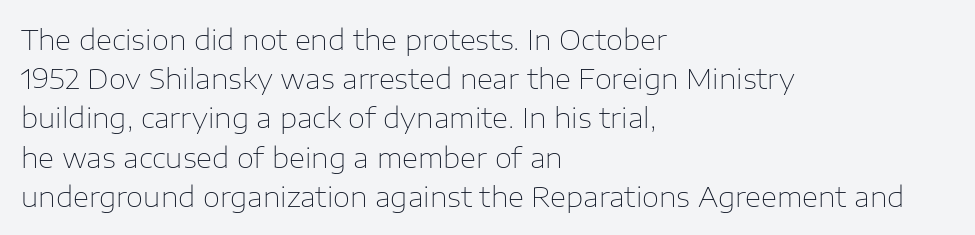
The image shows 28 px thin sans-serif type, upright; set left-aligned, normal line spacing (1.4x), normal letter spacing, not underlined; low stroke contrast and a medium x-height.
